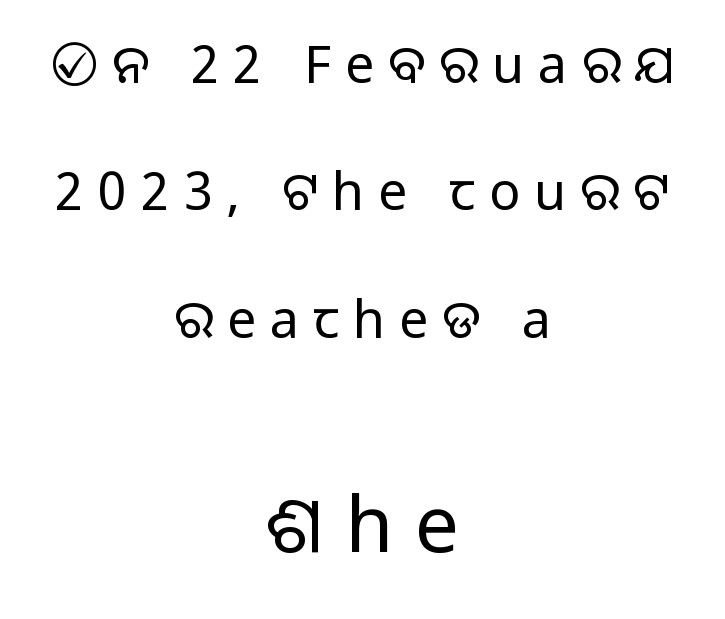
The image shows 78 px light sans-serif type, upright; set centered, loose line spacing (2.45x), unusually wide letter spacing (+0.27 em), not underlined; the second (bottom) block is 1.5x larger; low stroke contrast and a medium x-height.
